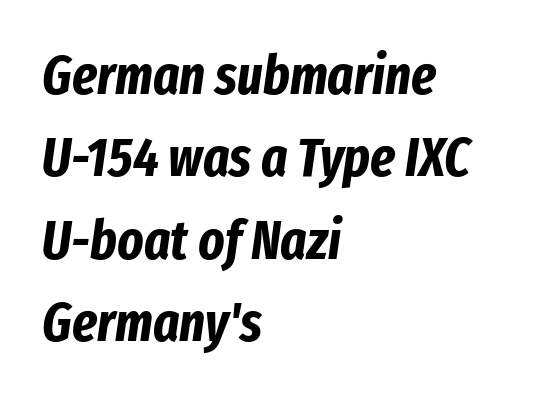
The image shows 55 px bold, condensed type, italic (leaning right); set left-aligned, normal line spacing (1.5x), normal letter spacing, not underlined; low stroke contrast and a medium x-height.
